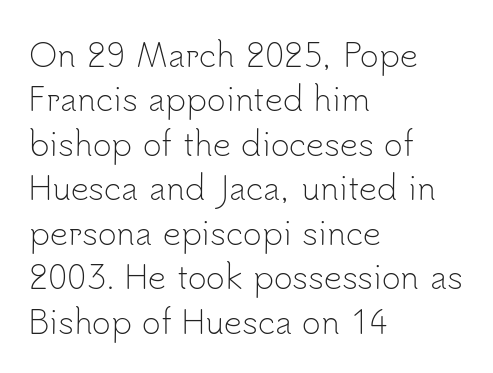
The image shows 32 px light sans-serif type, upright; set left-aligned, normal line spacing (1.39x), normal letter spacing, not underlined; low stroke contrast and a small x-height.
